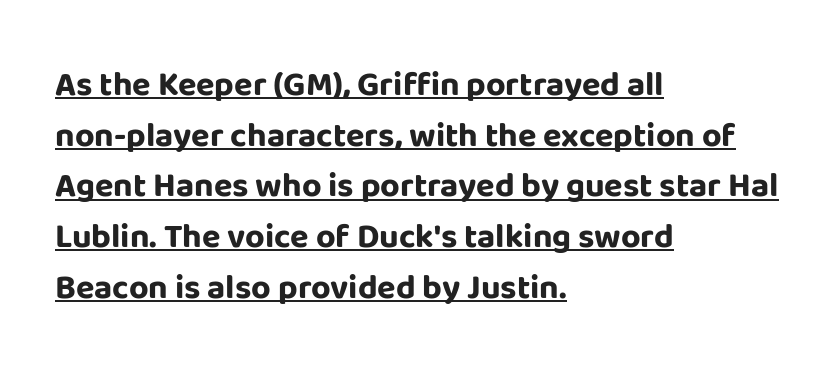
{"serif": "no", "italic": "no", "bold": "yes", "weight": "bold", "width": "normal", "stroke_contrast": "low", "x_height": "large", "monospaced": "no", "underline": "yes", "align": "left", "line_spacing": "normal", "line_spacing_ratio": 1.49, "letter_spacing": "normal", "letter_spacing_em": 0.0, "glyph_px": 34}
